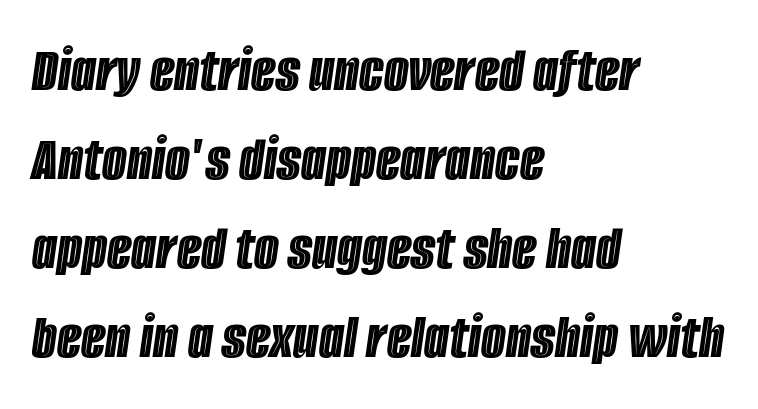
Q: Is the text italic (slanted)? A: Yes, it leans right by about 8 degrees.
Q: Is the text underlined? A: No.
Q: How is the paragraph aligned? A: Left-aligned.
Q: Is the spacing between letters normal or unusually wide? A: Normal.
Q: Is the spacing between lines tight, normal or loose? A: Normal.
Q: Width (condensed, normal, or wide)? A: Condensed.
Q: x-height? A: Large.
Q: Monospaced? A: No.
